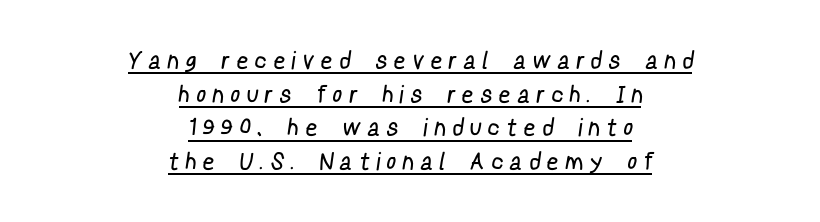
{"bold": "no", "underline": "yes", "align": "center", "line_spacing": "normal", "line_spacing_ratio": 1.4, "letter_spacing": "wide", "letter_spacing_em": 0.38, "glyph_px": 24}
